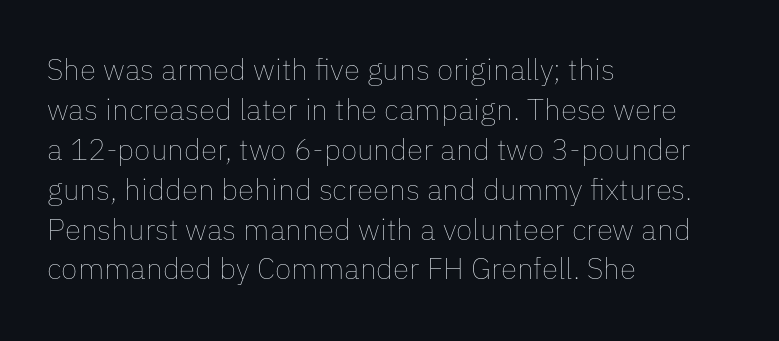
The image shows 30 px thin type, upright; set left-aligned, normal line spacing (1.33x), normal letter spacing, not underlined; low stroke contrast and a medium x-height.
